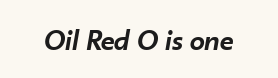
Every character sits at an angle, as italics do. Firm but not heavy-handed strokes: this text is semibold. Spacing verdict: proportional, widths tailored to each character. Glyph-to-glyph distance matches everyday printed text.
